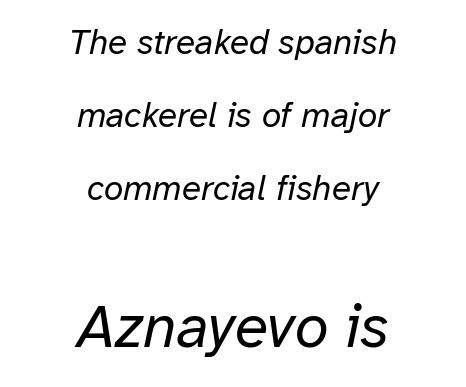
Q: Is the text bold? A: No.
Q: Is the text italic (slanted)? A: Yes, it leans right by about 12 degrees.
Q: Is the text underlined? A: No.
Q: How is the paragraph aligned? A: Centered.
Q: Is the spacing between letters normal or unusually wide? A: Normal.
Q: Is the spacing between lines tight, normal or loose? A: Loose.
Q: Which block of text is set in a larger size, the first (top) or the second (bottom)? A: The second (bottom) one.
Q: Width (condensed, normal, or wide)? A: Normal.
Q: Stroke contrast? A: Low.
Q: x-height? A: Medium.
Q: Monospaced? A: No.
